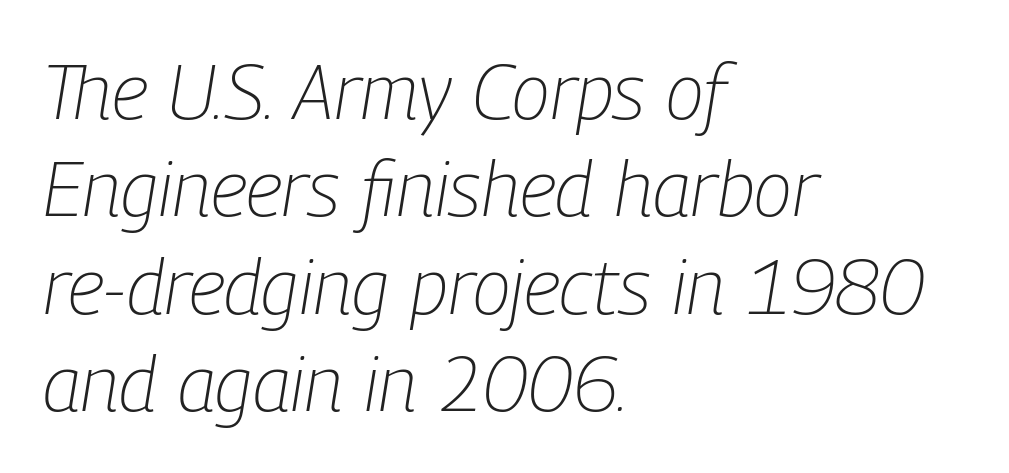
The image shows 78 px light, condensed type, italic (leaning right); set left-aligned, normal line spacing (1.25x), normal letter spacing, not underlined; low stroke contrast and a medium x-height.
